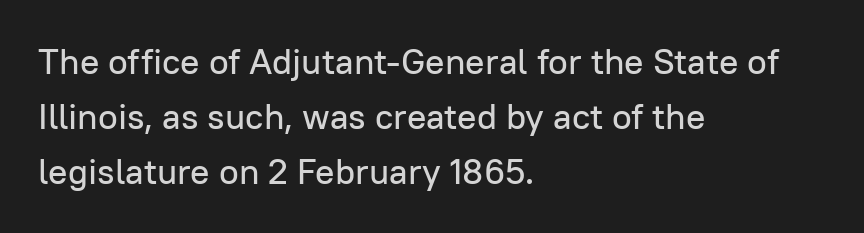
Looks like regular typesetting: each glyph gets only the width it needs. Compared with a centered layout, this one pins lines to the left instead. The gaps between neighbouring characters are ordinary and unremarkable. When letters stand straight like this, we call the style roman or upright. Plain, unruled lines of type.
